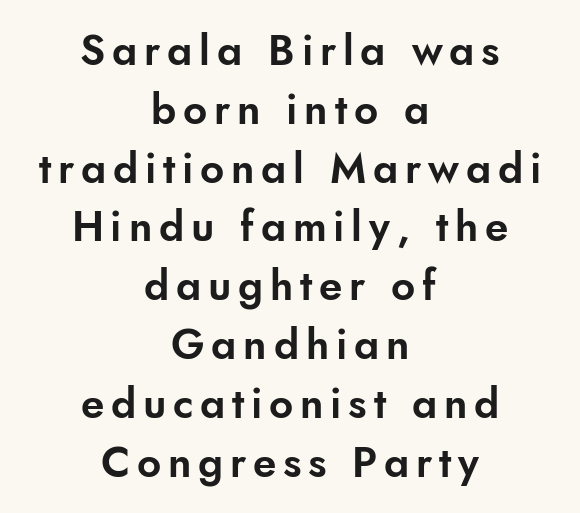
The image shows 42 px sans-serif type, upright; set centered, normal line spacing (1.4x), not underlined; low stroke contrast and a small x-height.
